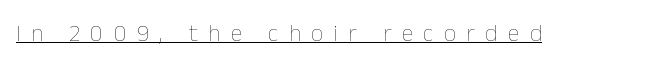
{"italic": "no", "bold": "no", "underline": "yes", "letter_spacing": "wide", "letter_spacing_em": 0.43, "glyph_px": 24}
